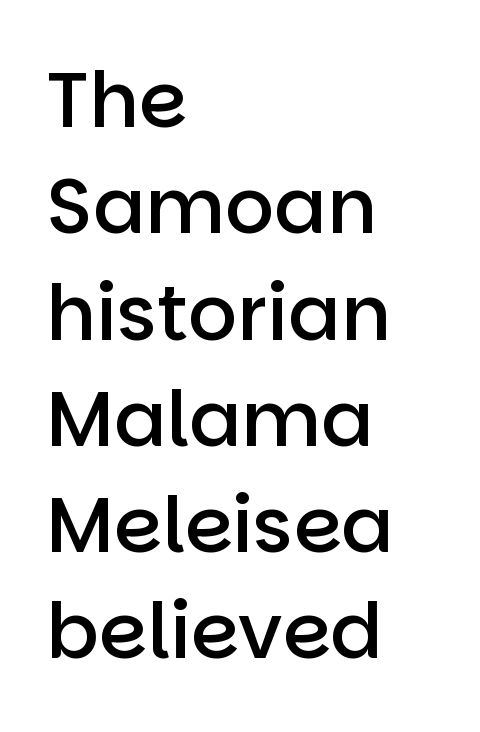
Q: Is the text bold? A: Semi-bold.
Q: Is the text italic (slanted)? A: No, it is upright.
Q: Is the typeface a serif or a sans-serif typeface? A: Sans-serif.
Q: Is the text underlined? A: No.
Q: How is the paragraph aligned? A: Left-aligned.
Q: Is the spacing between letters normal or unusually wide? A: Normal.
Q: Is the spacing between lines tight, normal or loose? A: Normal.
Q: Width (condensed, normal, or wide)? A: Normal.
Q: Stroke contrast? A: Low.
Q: x-height? A: Large.
Q: Monospaced? A: No.
